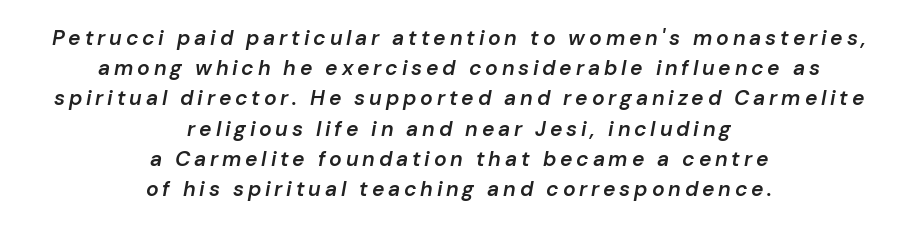
The baseline area is clear. Its strokes are somewhat broadened, the hallmark of semibold type. Interline gaps are of average width in this sample. Notice how the stems are inclined rather than vertical — that's the hallmark of italics. The paragraph shown floats in the horizontal middle.
